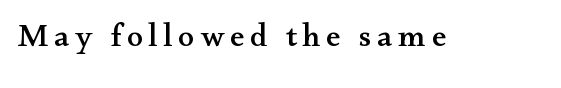
Varying glyph widths throughout — classic text-font behaviour. This sample uses an upright cut, with every glyph sitting square on the baseline. The foot of each line stays bare and open. Type style note: has serifs.
